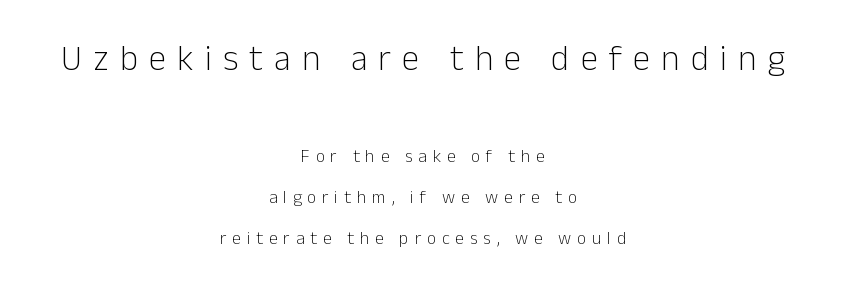
The rendering positions every line midway between the sides. The typography opts for an upright posture over an oblique one. Do the characters align in a grid? No, the font is proportional. These lines are composed in type without serifs. Just letters on the line, the space beneath them empty. The horizontal fit of the characters is loose and conspicuously gappy.
